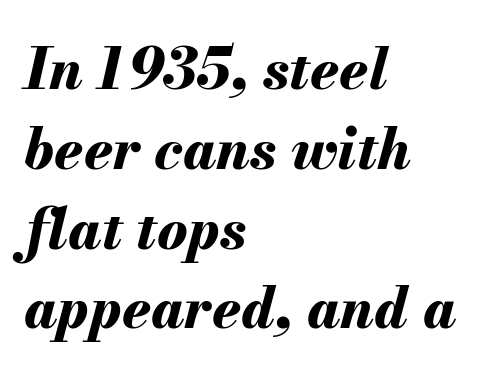
{"italic": "yes", "lean": "right", "slant_degrees": 13, "bold": "yes", "weight": "bold", "width": "normal", "stroke_contrast": "medium", "x_height": "small", "monospaced": "no", "underline": "no", "align": "left", "line_spacing": "normal", "line_spacing_ratio": 1.4, "letter_spacing": "normal", "letter_spacing_em": 0.0, "glyph_px": 57}
